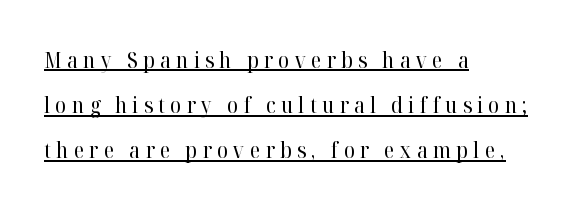
{"italic": "no", "bold": "no", "underline": "yes", "align": "left", "line_spacing": "loose", "line_spacing_ratio": 2.05, "letter_spacing": "wide", "letter_spacing_em": 0.25, "glyph_px": 22}
